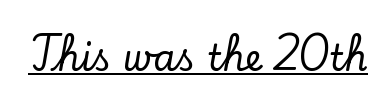
{"serif": "yes", "width": "normal", "stroke_contrast": "low", "x_height": "small", "monospaced": "no", "underline": "yes", "letter_spacing": "normal", "letter_spacing_em": 0.0, "glyph_px": 36}
